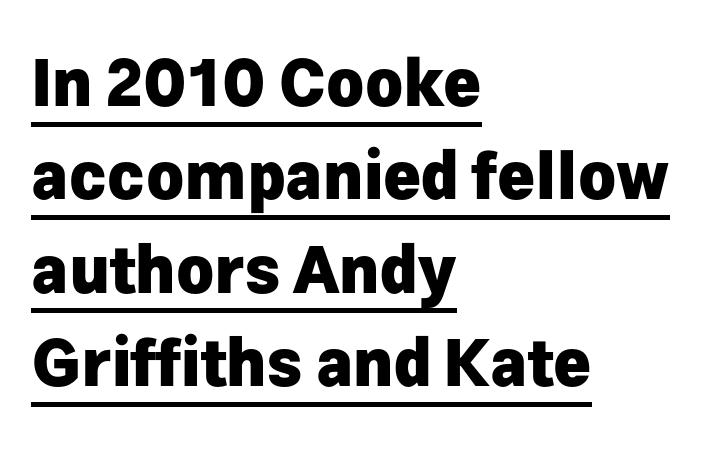
{"serif": "no", "italic": "no", "bold": "yes", "weight": "heavy", "width": "normal", "stroke_contrast": "low", "x_height": "medium", "monospaced": "no", "underline": "yes", "align": "left", "line_spacing": "normal", "line_spacing_ratio": 1.46, "letter_spacing": "normal", "letter_spacing_em": 0.0, "glyph_px": 64}
